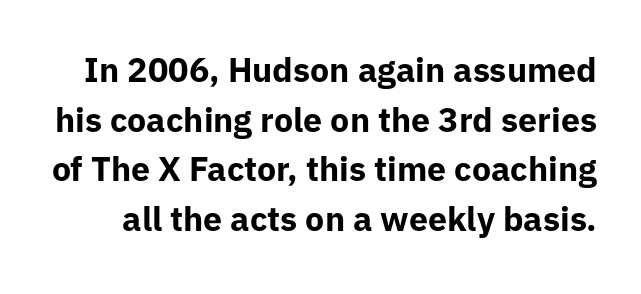
Q: Is the text bold? A: Yes.
Q: Is the text italic (slanted)? A: No, it is upright.
Q: Is the typeface a serif or a sans-serif typeface? A: Sans-serif.
Q: Is the text underlined? A: No.
Q: Is the spacing between letters normal or unusually wide? A: Normal.
Q: Is the spacing between lines tight, normal or loose? A: Normal.
Q: Width (condensed, normal, or wide)? A: Normal.
Q: Stroke contrast? A: Low.
Q: x-height? A: Medium.
Q: Monospaced? A: No.
